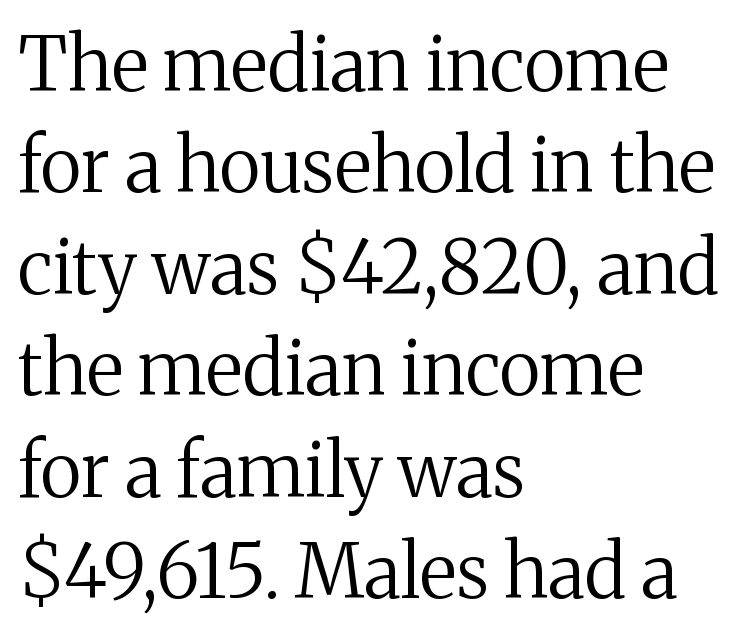
Q: Is the text bold? A: No.
Q: Is the text italic (slanted)? A: No, it is upright.
Q: Is the typeface a serif or a sans-serif typeface? A: Serif.
Q: Is the text underlined? A: No.
Q: How is the paragraph aligned? A: Left-aligned.
Q: Is the spacing between letters normal or unusually wide? A: Normal.
Q: Is the spacing between lines tight, normal or loose? A: Normal.
Q: Width (condensed, normal, or wide)? A: Normal.
Q: Stroke contrast? A: Medium.
Q: x-height? A: Medium.
Q: Monospaced? A: No.
